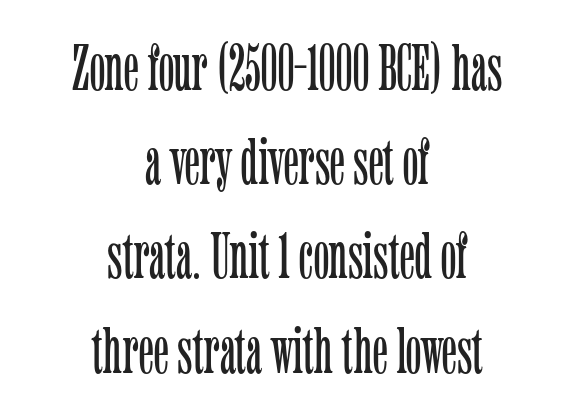
{"serif": "yes", "italic": "no", "bold": "no", "weight": "light", "width": "condensed", "stroke_contrast": "low", "x_height": "medium", "monospaced": "no", "underline": "no", "align": "center", "line_spacing": "normal", "line_spacing_ratio": 1.45, "letter_spacing": "normal", "letter_spacing_em": 0.0, "glyph_px": 65}
